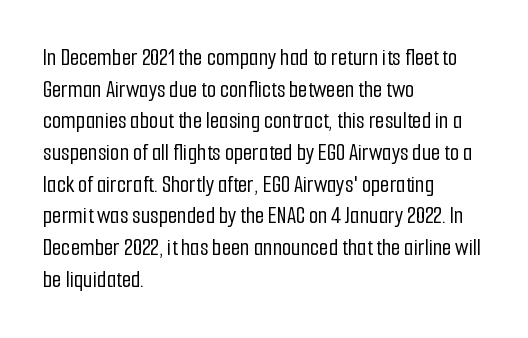
{"italic": "no", "underline": "no", "align": "left", "line_spacing": "normal", "line_spacing_ratio": 1.32, "letter_spacing": "normal", "letter_spacing_em": 0.0, "glyph_px": 24}
